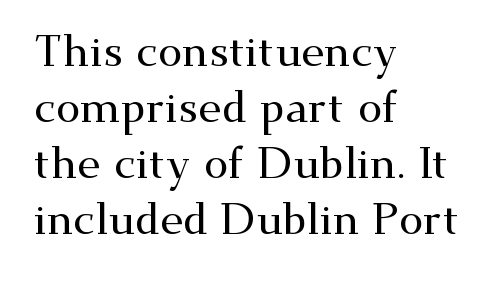
The image shows 44 px wide serif type, upright; set left-aligned, normal line spacing (1.27x), normal letter spacing, not underlined; medium stroke contrast and a small x-height.
